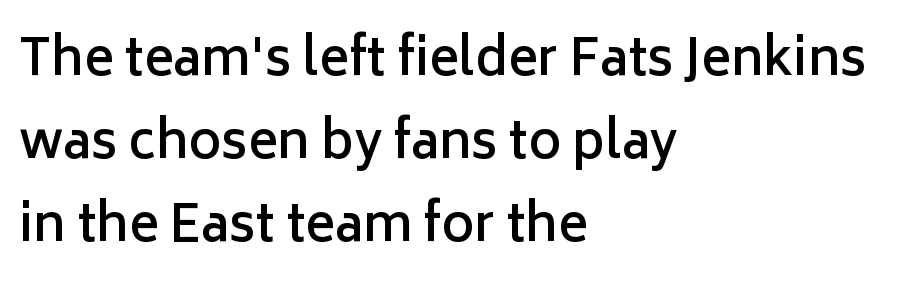
The image shows 50 px semibold sans-serif type, upright; set left-aligned, normal line spacing (1.66x), normal letter spacing, not underlined; low stroke contrast and a medium x-height.
